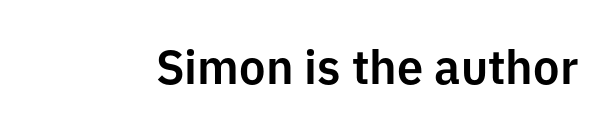
The image shows 47 px sans-serif type, upright; set normal letter spacing, not underlined; low stroke contrast and a medium x-height.
